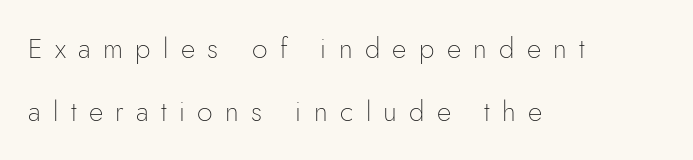
Airy leading. Type style note: lacks serifs. A clean baseline with only descenders dipping below it. Observe the wide spacing: letters keep a clear distance from each other. Compared with a typical body face, this is equally light or lighter still.
